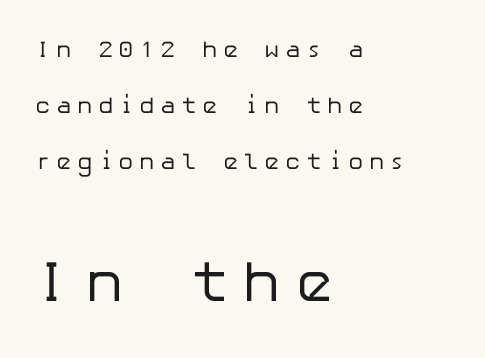
Q: Is the text bold? A: No.
Q: Is the text italic (slanted)? A: No, it is upright.
Q: Is the typeface a serif or a sans-serif typeface? A: Sans-serif.
Q: Is the text underlined? A: No.
Q: How is the paragraph aligned? A: Left-aligned.
Q: Is the spacing between letters normal or unusually wide? A: Unusually wide.
Q: Is the spacing between lines tight, normal or loose? A: Loose.
Q: Which block of text is set in a larger size, the first (top) or the second (bottom)? A: The second (bottom) one.
Q: Width (condensed, normal, or wide)? A: Normal.
Q: Stroke contrast? A: Low.
Q: x-height? A: Medium.
